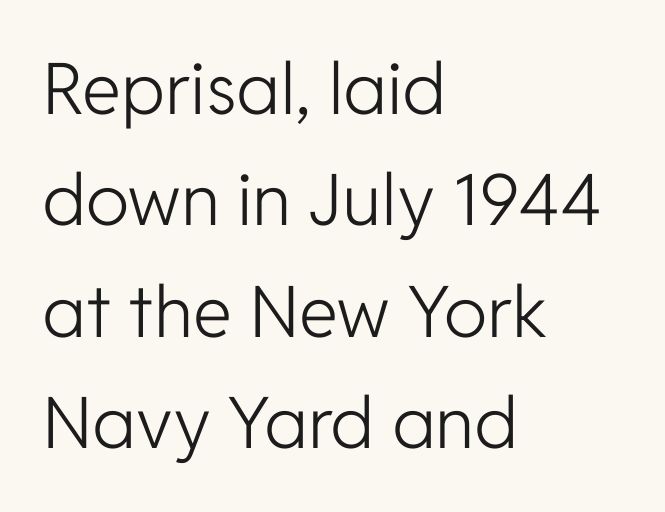
The image shows 71 px light sans-serif type, upright; set left-aligned, normal line spacing (1.57x), normal letter spacing, not underlined; low stroke contrast and a medium x-height.
